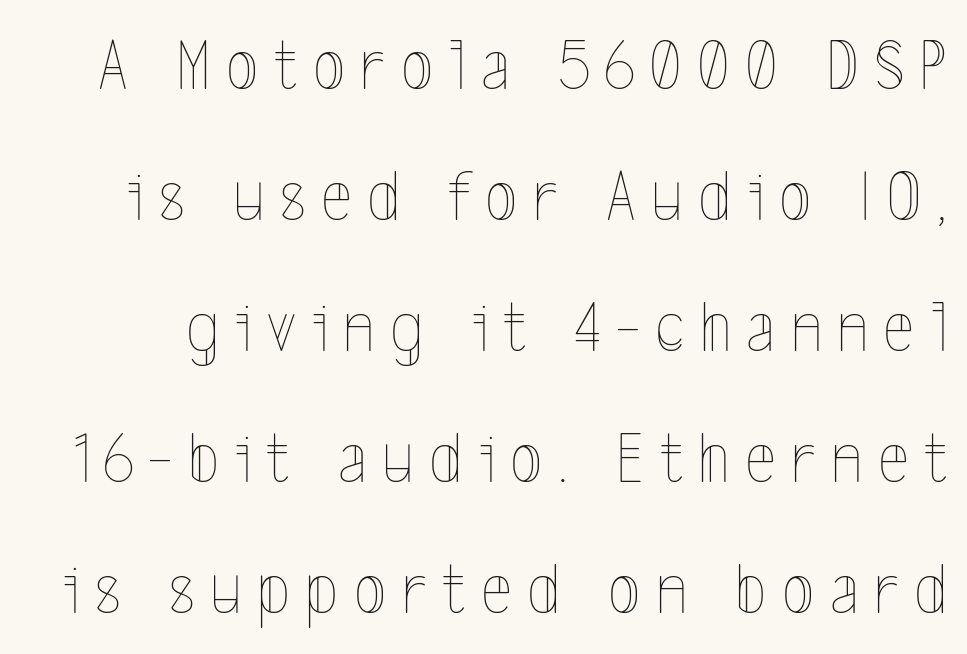
Q: Is the text bold? A: No.
Q: Is the text italic (slanted)? A: No, it is upright.
Q: Is the text underlined? A: No.
Q: Is the spacing between letters normal or unusually wide? A: Unusually wide.
Q: Width (condensed, normal, or wide)? A: Condensed.
Q: x-height? A: Medium.
Q: Monospaced? A: No.
